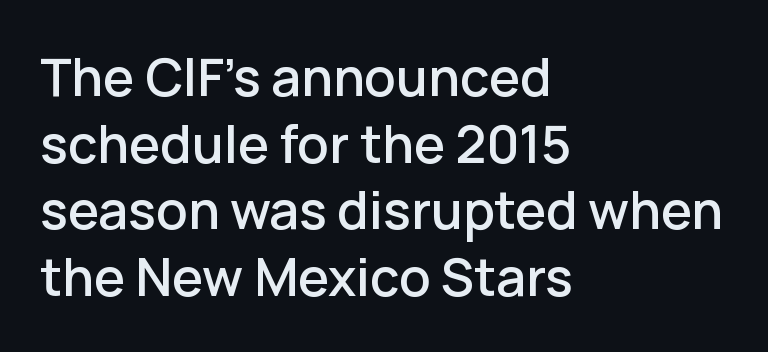
Q: Is the text italic (slanted)? A: No, it is upright.
Q: Is the typeface a serif or a sans-serif typeface? A: Sans-serif.
Q: Is the text underlined? A: No.
Q: How is the paragraph aligned? A: Left-aligned.
Q: Is the spacing between letters normal or unusually wide? A: Normal.
Q: Is the spacing between lines tight, normal or loose? A: Normal.
Q: Width (condensed, normal, or wide)? A: Normal.
Q: Stroke contrast? A: Low.
Q: x-height? A: Medium.
Q: Monospaced? A: No.
